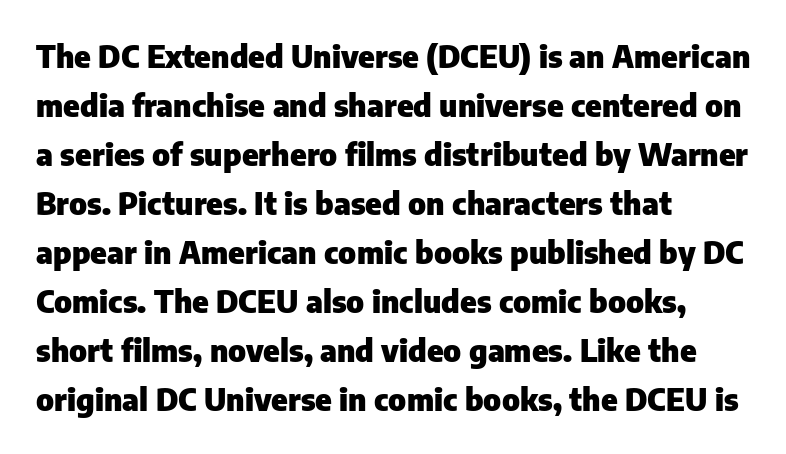
Q: Is the text bold? A: Yes.
Q: Is the text italic (slanted)? A: No, it is upright.
Q: Is the typeface a serif or a sans-serif typeface? A: Sans-serif.
Q: Is the text underlined? A: No.
Q: How is the paragraph aligned? A: Left-aligned.
Q: Is the spacing between letters normal or unusually wide? A: Normal.
Q: Is the spacing between lines tight, normal or loose? A: Normal.
Q: Width (condensed, normal, or wide)? A: Normal.
Q: Stroke contrast? A: Low.
Q: x-height? A: Medium.
Q: Monospaced? A: No.
